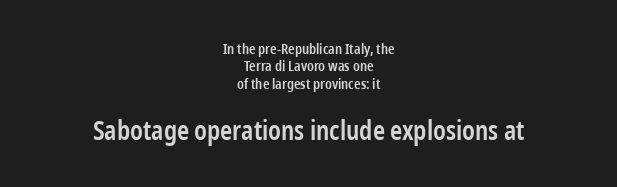
The image shows 26 px text type, upright; set centered, line spacing 1.24x, normal letter spacing, not underlined; the second (bottom) block is 1.86x larger.
